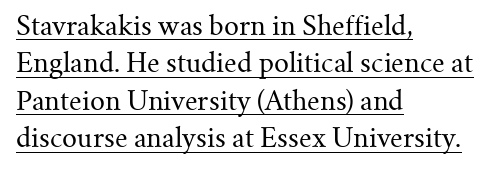
Line starts are locked; line ends wander. Vertical spacing — default. The letters stand upright; this is a roman face. Tracking value appears to be zero — textbook default spacing. Underline: present. A light-to-regular cut is what we see here.
